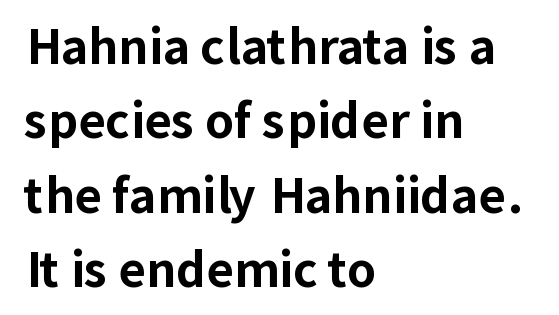
Letter spacing: default. This rendering features lettering with no underline. The lettering holds an erect, upright posture throughout. The designer left line spacing at the default.
